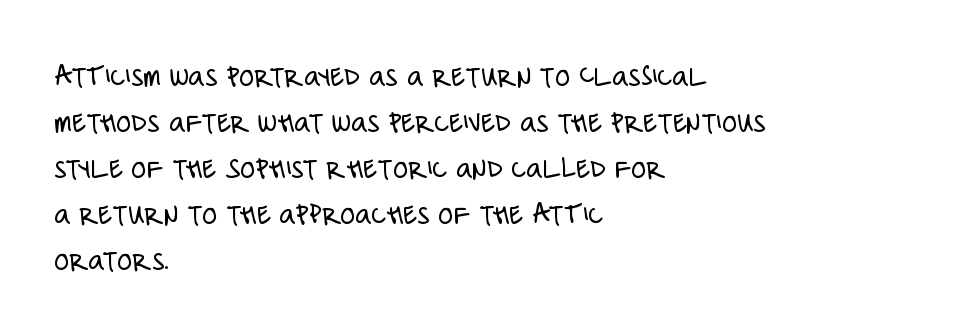
{"serif": "no", "italic": "no", "bold": "no", "weight": "light", "width": "condensed", "stroke_contrast": "low", "x_height": "large", "monospaced": "no", "underline": "no", "align": "left", "line_spacing": "normal", "line_spacing_ratio": 1.48, "letter_spacing": "normal", "letter_spacing_em": 0.0, "glyph_px": 31}
